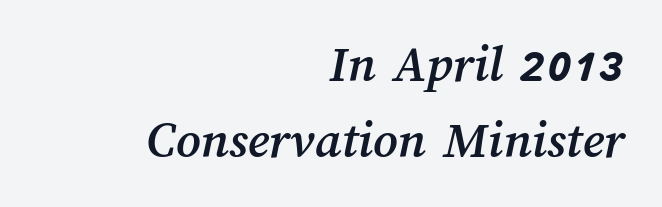
{"width": "normal", "stroke_contrast": "medium", "x_height": "medium", "monospaced": "no", "underline": "no", "align": "right", "line_spacing": "normal", "line_spacing_ratio": 1.44, "letter_spacing": "normal", "letter_spacing_em": 0.0, "glyph_px": 53}
